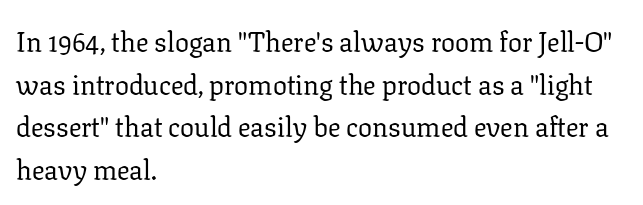
The image shows 28 px regular-weight serif type, upright; set left-aligned, normal line spacing (1.52x), normal letter spacing, not underlined; low stroke contrast and a medium x-height.
